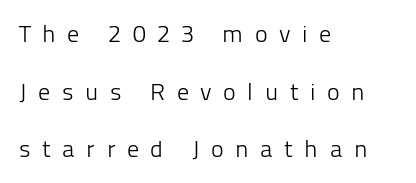
The image shows 24 px text type, upright; set left-aligned, loose line spacing (2.4x), unusually wide letter spacing (+0.48 em), not underlined.
